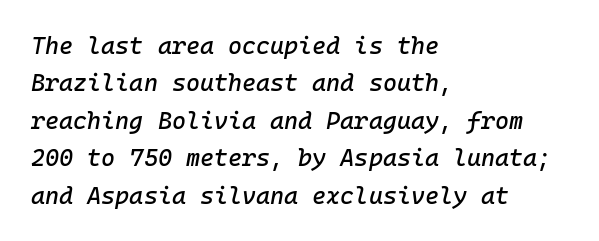
Q: Is the text italic (slanted)? A: Yes, it leans right by about 10 degrees.
Q: Is the text underlined? A: No.
Q: How is the paragraph aligned? A: Left-aligned.
Q: Is the spacing between letters normal or unusually wide? A: Normal.
Q: Is the spacing between lines tight, normal or loose? A: Normal.
